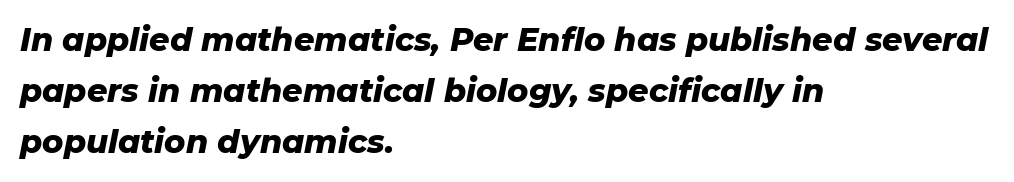
Q: Is the text bold? A: Yes.
Q: Is the text italic (slanted)? A: Yes, it leans right by about 11 degrees.
Q: Is the text underlined? A: No.
Q: How is the paragraph aligned? A: Left-aligned.
Q: Is the spacing between letters normal or unusually wide? A: Normal.
Q: Is the spacing between lines tight, normal or loose? A: Normal.
Q: Width (condensed, normal, or wide)? A: Normal.
Q: Stroke contrast? A: Low.
Q: x-height? A: Medium.
Q: Monospaced? A: No.
